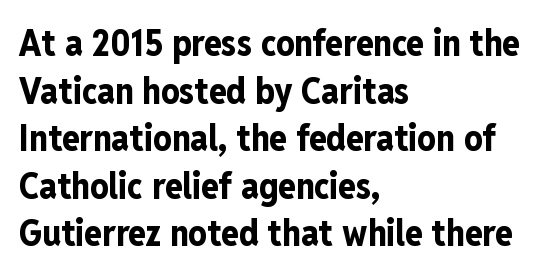
You could not count columns in this text — the font is proportionally spaced. Summary of vertical rhythm: regular, with standard interline spacing. This rendering employs a face without finishing strokes, i.e., a sans-serif. Anything drawn beneath the words? Only blank space.
